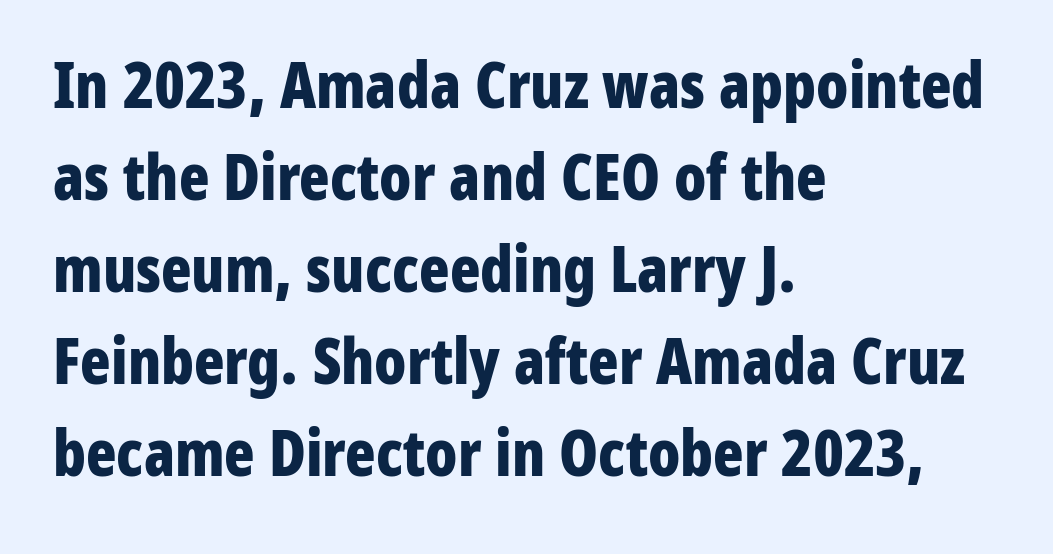
{"serif": "no", "italic": "no", "bold": "yes", "weight": "bold", "width": "condensed", "stroke_contrast": "low", "x_height": "medium", "monospaced": "no", "underline": "no", "align": "left", "line_spacing": "normal", "line_spacing_ratio": 1.46, "letter_spacing": "normal", "letter_spacing_em": 0.0, "glyph_px": 63}
